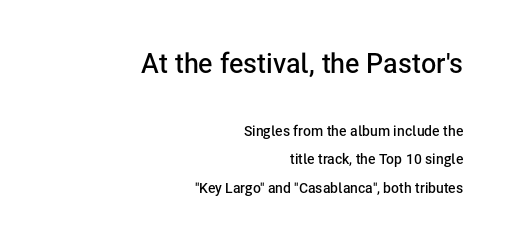
The image shows 27 px text type, upright; set right-aligned, loose line spacing (2.04x), normal letter spacing, not underlined; the first (top) block is 1.93x larger.
